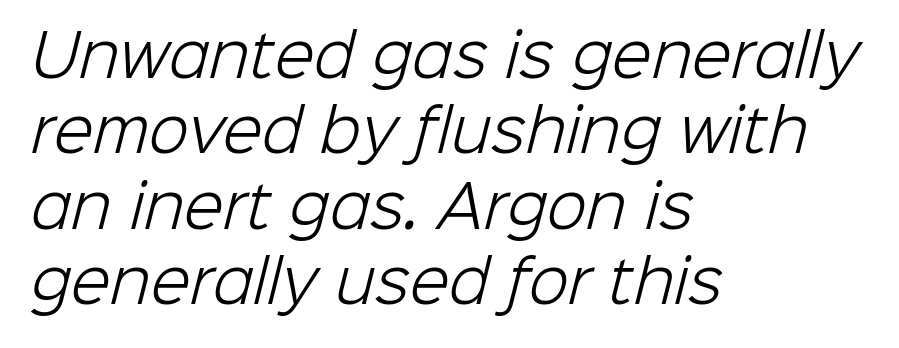
The image shows 58 px light sans-serif type; set left-aligned, normal line spacing (1.3x), normal letter spacing, not underlined; low stroke contrast and a medium x-height.
